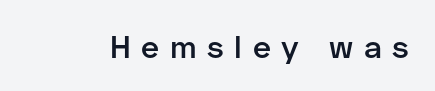
{"serif": "no", "italic": "no", "bold": "semi", "weight": "semibold", "width": "normal", "stroke_contrast": "low", "x_height": "medium", "monospaced": "no", "underline": "no", "letter_spacing": "wide", "letter_spacing_em": 0.33, "glyph_px": 32}
